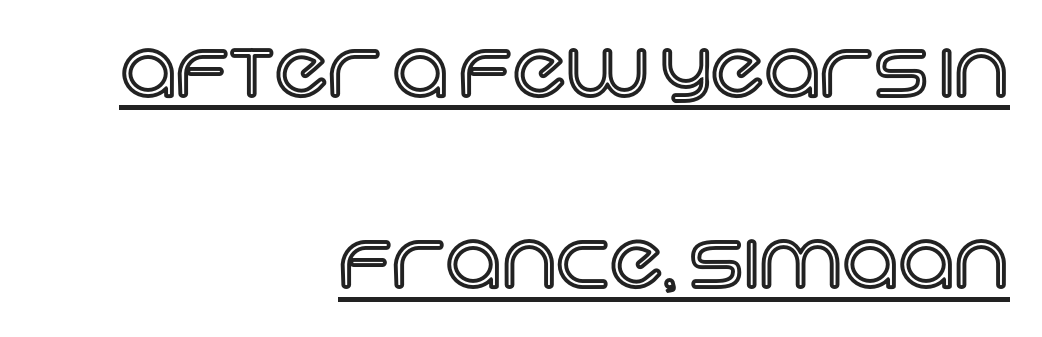
Designer's note — italics off, roman on. The glyphs are accompanied by a horizontal stroke just below them. This rendering uses right alignment, leaving the left contour irregular. Vertically, the passage feels expansive, rows floating well apart. The line texture is even and compact thanks to regular tracking.
